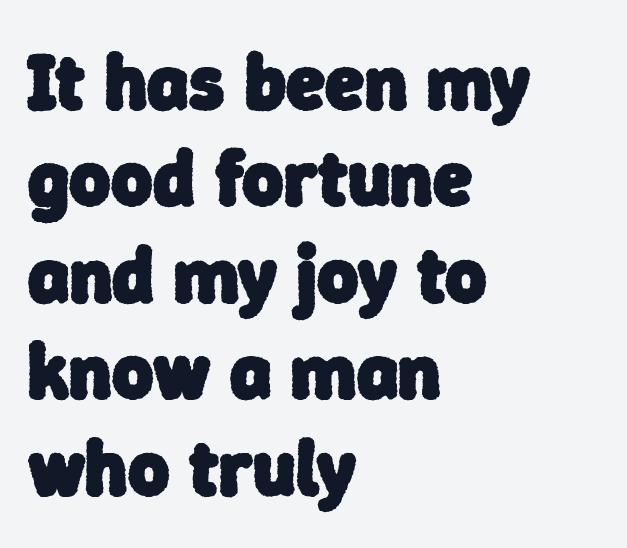
{"serif": "no", "bold": "yes", "weight": "heavy", "width": "normal", "stroke_contrast": "low", "x_height": "medium", "monospaced": "no", "underline": "no", "align": "left", "line_spacing_ratio": 1.22, "letter_spacing": "normal", "letter_spacing_em": 0.0, "glyph_px": 79}
